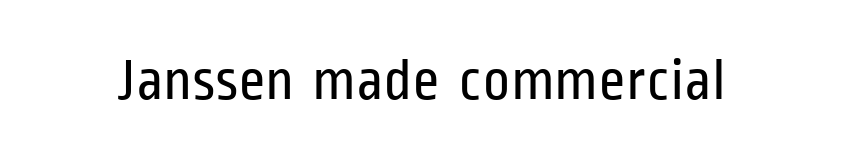
The baseline area is clear. Spacing between characters is what you'd get straight out of the box. Font category for this specimen: sans-serif. You could not count columns in this text — the font is proportionally spaced. Posture: vertical.
